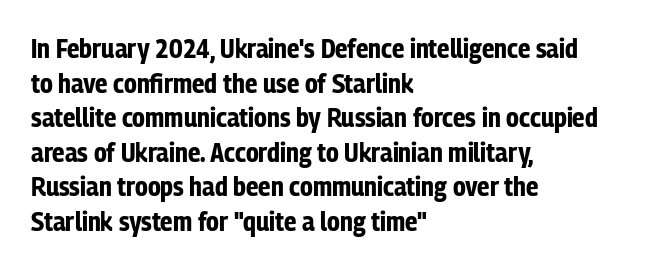
The image shows 27 px bold type, upright; set left-aligned, normal line spacing (1.28x), normal letter spacing, not underlined.
